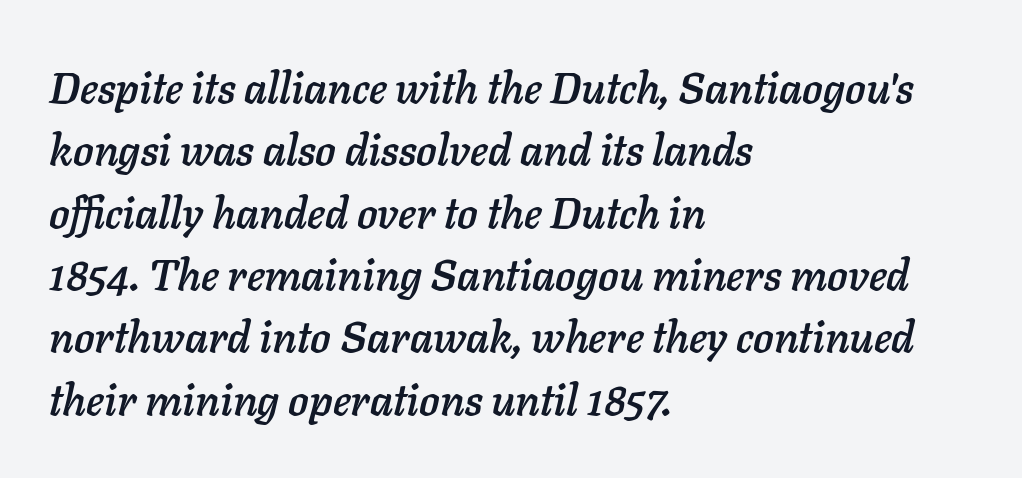
{"italic": "yes", "lean": "right", "slant_degrees": 11, "width": "normal", "stroke_contrast": "low", "x_height": "medium", "monospaced": "no", "underline": "no", "align": "left", "line_spacing": "normal", "line_spacing_ratio": 1.45, "letter_spacing": "normal", "letter_spacing_em": 0.0, "glyph_px": 43}
